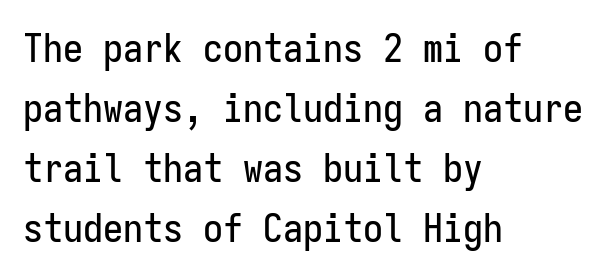
{"serif": "no", "italic": "no", "width": "condensed", "stroke_contrast": "low", "x_height": "medium", "monospaced": "yes", "underline": "no", "align": "left", "line_spacing": "normal", "line_spacing_ratio": 1.5, "letter_spacing": "normal", "letter_spacing_em": 0.0, "glyph_px": 40}
